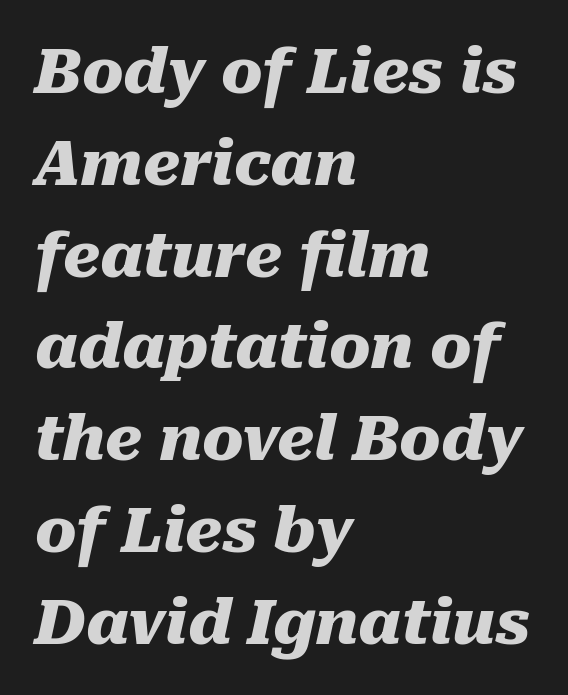
Note the varied advance widths — an 'i' is clearly narrower than an 'm'. You could call the tracking neutral — neither tight nor loose. Designer's note — italics engaged. Caption: multi-line text, flush left, ragged right.
